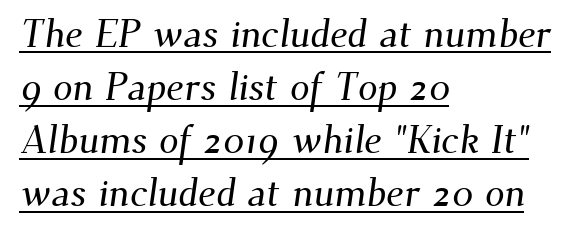
The image shows 39 px serif type; set left-aligned, normal line spacing (1.36x), normal letter spacing, underlined; medium stroke contrast and a small x-height.
